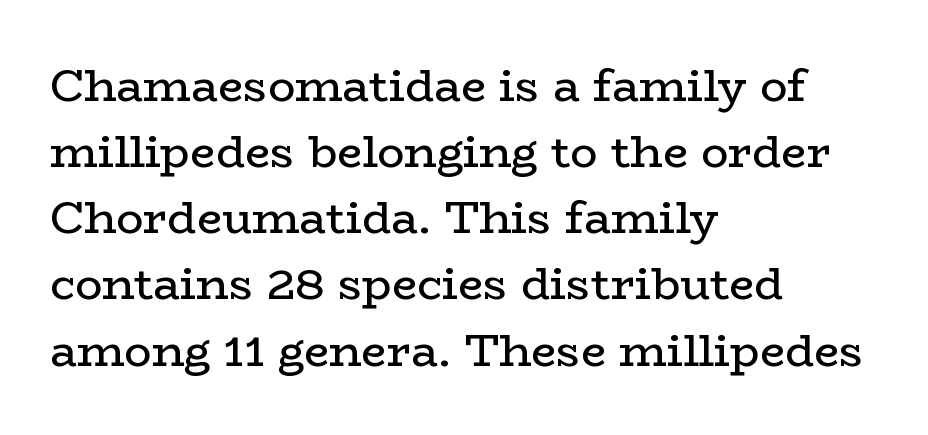
{"serif": "yes", "italic": "no", "bold": "no", "weight": "regular", "width": "wide", "stroke_contrast": "low", "x_height": "medium", "monospaced": "no", "underline": "no", "align": "left", "line_spacing": "normal", "line_spacing_ratio": 1.47, "letter_spacing": "normal", "letter_spacing_em": 0.0, "glyph_px": 45}
